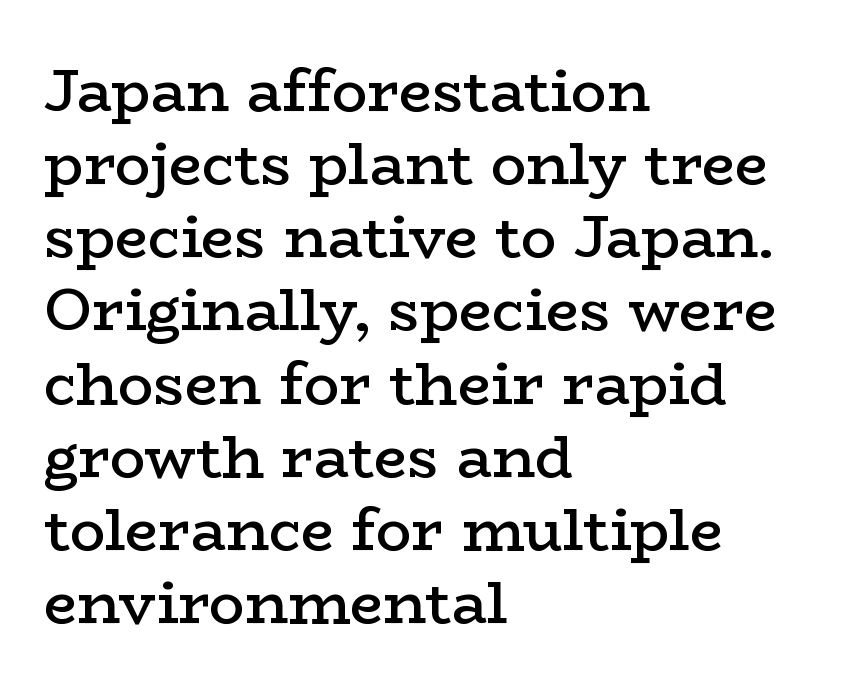
The image shows 59 px semibold, wide serif type, upright; set left-aligned, line spacing 1.24x, normal letter spacing, not underlined; low stroke contrast and a medium x-height.
